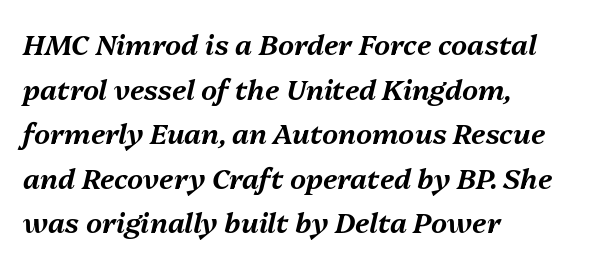
The image shows 28 px text type, italic (leaning right); set left-aligned, normal line spacing (1.59x), normal letter spacing, not underlined; medium stroke contrast and a medium x-height.
